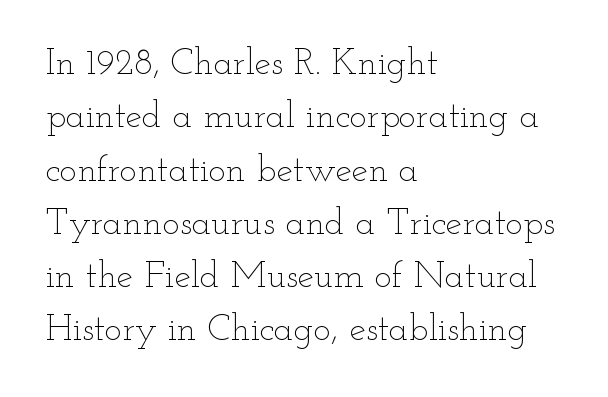
Q: Is the text bold? A: No.
Q: Is the text italic (slanted)? A: No, it is upright.
Q: Is the text underlined? A: No.
Q: How is the paragraph aligned? A: Left-aligned.
Q: Is the spacing between letters normal or unusually wide? A: Normal.
Q: Is the spacing between lines tight, normal or loose? A: Normal.
Q: Width (condensed, normal, or wide)? A: Wide.
Q: Stroke contrast? A: Low.
Q: x-height? A: Small.
Q: Monospaced? A: No.
